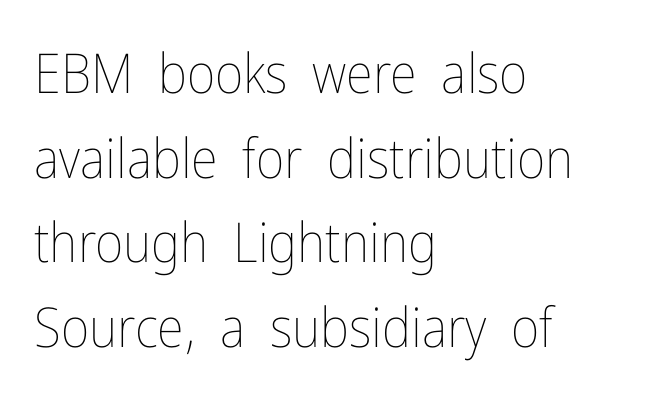
The image shows 55 px thin, condensed type, upright; set left-aligned, normal line spacing (1.54x), normal letter spacing, not underlined; low stroke contrast and a medium x-height.
